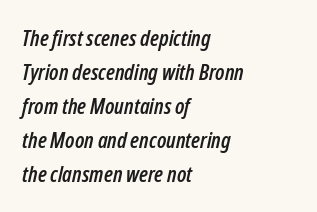
Q: Is the text italic (slanted)? A: Yes, it leans right by about 12 degrees.
Q: Is the text underlined? A: No.
Q: How is the paragraph aligned? A: Left-aligned.
Q: Is the spacing between letters normal or unusually wide? A: Normal.
Q: Is the spacing between lines tight, normal or loose? A: Normal.
